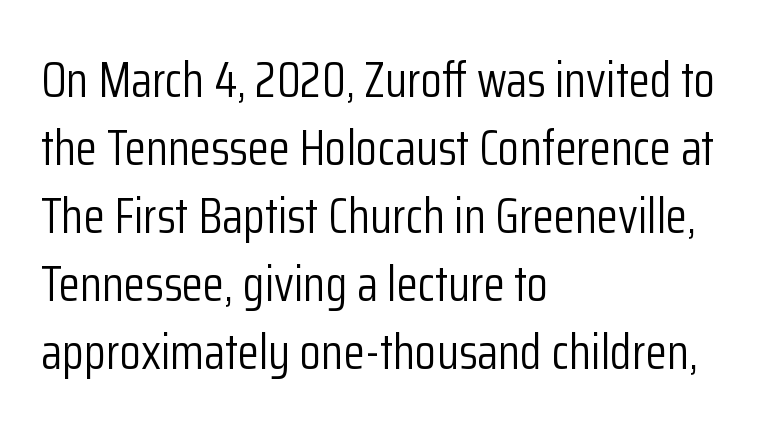
Nope, not italic — everything's standing straight. The tracking reads as untouched default to a designer's eye. Note: no serifs on the glyphs. Normally led — the rows are evenly, conventionally spaced.
